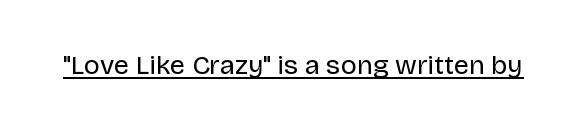
The image shows 27 px text type, upright; set normal letter spacing, underlined.
